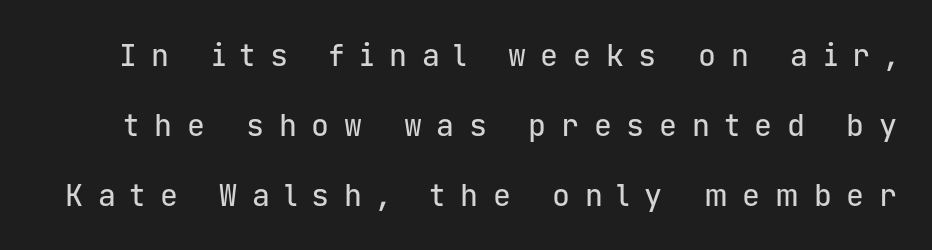
Letters rest on an invisible, unmarked baseline. The tracking jumps out immediately: characters are airy and widely separated. Fixed-width glyphs throughout — classic coding-font behaviour. The vertical gap from one line to the next is large. Serif or sans? Sans — the stroke terminals are bare.
